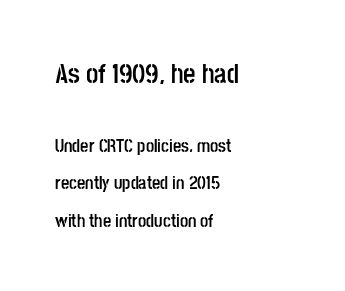
You'd pick this weight for a headline — it's a proper bold. Each row of text sits above clean, open space. Caption: multi-line text, flush left, ragged right. Do the letters lean? They stand straight. Spacing between characters is what you'd get straight out of the box. The first block has been scaled up relative to the second.
